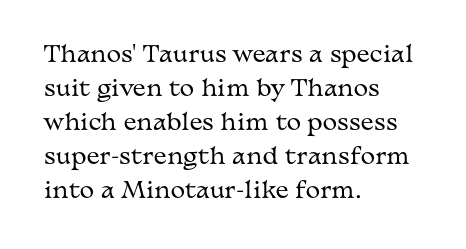
The image shows 22 px text type, upright; set left-aligned, normal line spacing (1.55x), normal letter spacing, not underlined.
